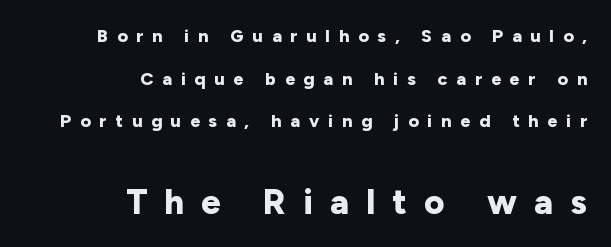
The image shows 35 px bold sans-serif type, upright; set right-aligned, loose line spacing (2.37x), unusually wide letter spacing (+0.49 em), not underlined; the second (bottom) block is 1.94x larger; low stroke contrast and a medium x-height.
